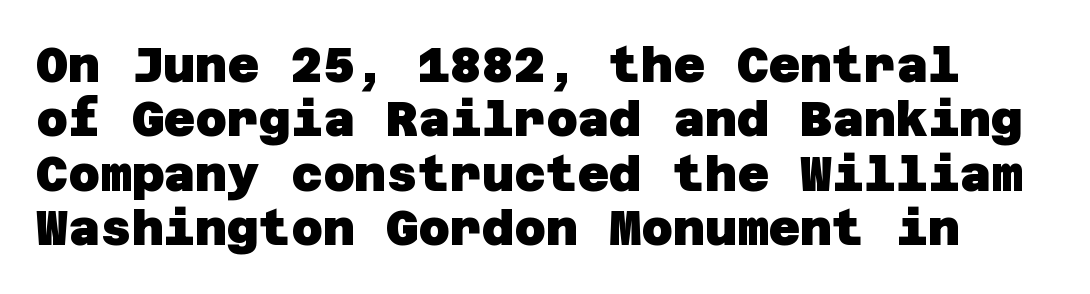
{"serif": "no", "bold": "yes", "weight": "heavy", "width": "normal", "stroke_contrast": "low", "x_height": "large", "underline": "no", "line_spacing": "tight", "line_spacing_ratio": 1.11, "letter_spacing": "normal", "letter_spacing_em": 0.0, "glyph_px": 49}
